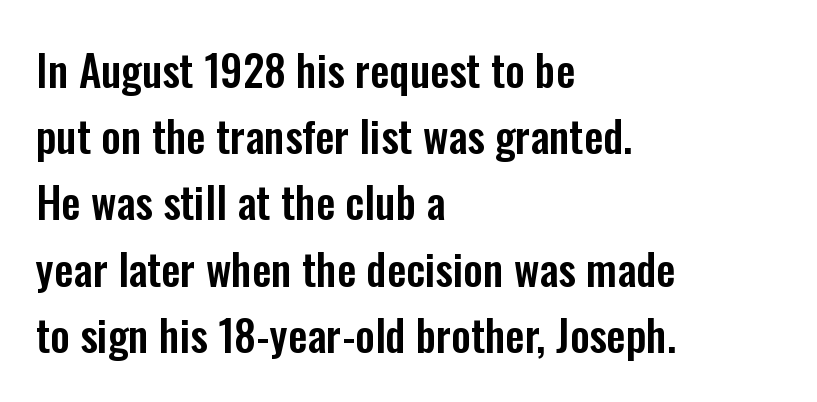
{"serif": "no", "italic": "no", "width": "condensed", "stroke_contrast": "low", "x_height": "medium", "monospaced": "no", "underline": "no", "align": "left", "line_spacing": "normal", "line_spacing_ratio": 1.54, "letter_spacing": "normal", "letter_spacing_em": 0.0, "glyph_px": 43}
